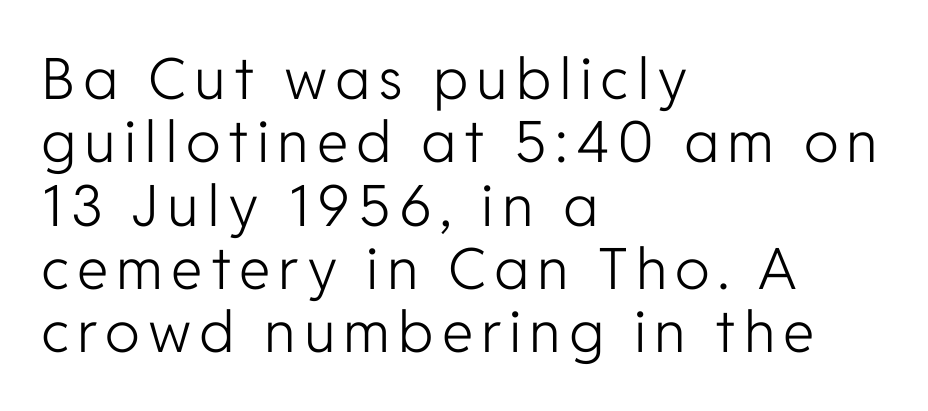
Q: Is the text bold? A: No.
Q: Is the text italic (slanted)? A: No, it is upright.
Q: Is the typeface a serif or a sans-serif typeface? A: Sans-serif.
Q: Is the text underlined? A: No.
Q: How is the paragraph aligned? A: Left-aligned.
Q: Is the spacing between lines tight, normal or loose? A: Tight.
Q: Width (condensed, normal, or wide)? A: Normal.
Q: Stroke contrast? A: Low.
Q: x-height? A: Medium.
Q: Monospaced? A: No.
